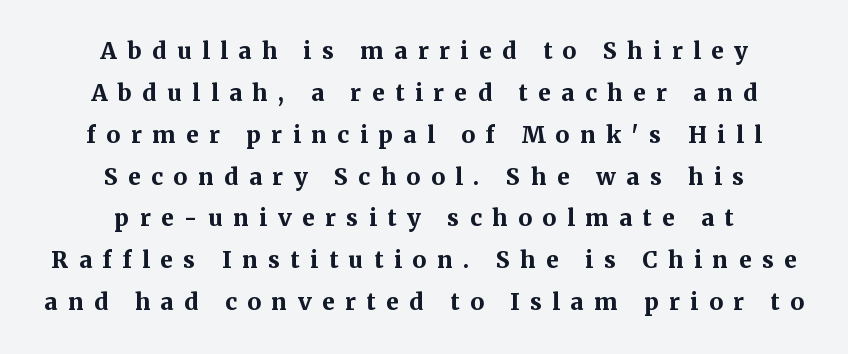
{"italic": "no", "bold": "yes", "underline": "no", "align": "center", "line_spacing_ratio": 1.82, "letter_spacing": "wide", "letter_spacing_em": 0.46, "glyph_px": 23}
